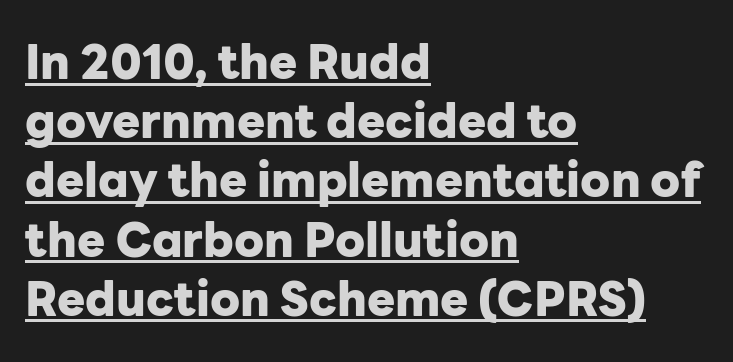
The image shows 47 px heavy sans-serif type, upright; set left-aligned, normal line spacing (1.26x), normal letter spacing, underlined; low stroke contrast and a medium x-height.
